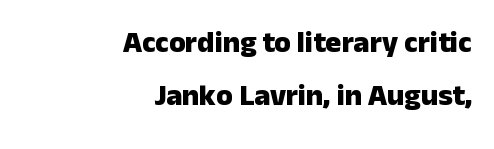
Q: Is the text bold? A: Yes.
Q: Is the text italic (slanted)? A: No, it is upright.
Q: Is the typeface a serif or a sans-serif typeface? A: Sans-serif.
Q: Is the text underlined? A: No.
Q: How is the paragraph aligned? A: Right-aligned.
Q: Is the spacing between letters normal or unusually wide? A: Normal.
Q: Width (condensed, normal, or wide)? A: Normal.
Q: Stroke contrast? A: Low.
Q: x-height? A: Medium.
Q: Monospaced? A: No.
